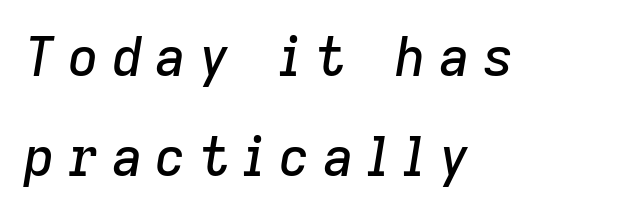
Q: Is the text italic (slanted)? A: Yes, it leans right by about 9 degrees.
Q: Is the text underlined? A: No.
Q: How is the paragraph aligned? A: Left-aligned.
Q: Is the spacing between letters normal or unusually wide? A: Unusually wide.
Q: Width (condensed, normal, or wide)? A: Normal.
Q: Stroke contrast? A: Low.
Q: x-height? A: Medium.
Q: Monospaced? A: No.
